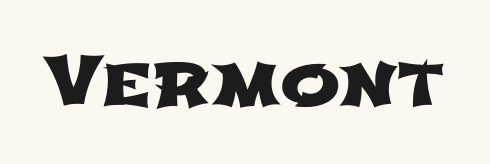
Q: Is the typeface a serif or a sans-serif typeface? A: Sans-serif.
Q: Is the text underlined? A: No.
Q: Is the spacing between letters normal or unusually wide? A: Normal.
Q: Width (condensed, normal, or wide)? A: Wide.
Q: Stroke contrast? A: Low.
Q: x-height? A: Medium.
Q: Monospaced? A: No.
